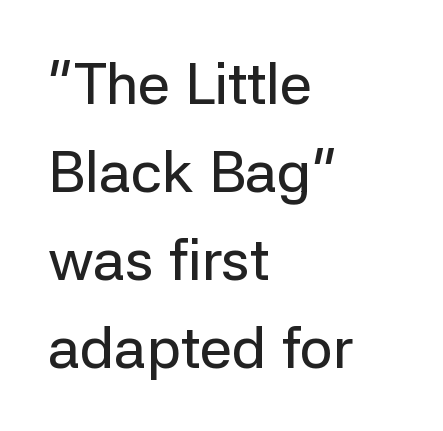
Is the letter spacing exaggerated? No — it looks like the ordinary default. The rendering anchors every line to the left-hand side. Compared with typical paragraphs, the rows here are spaced about the same. The rendering uses natural spacing where letterforms have individual widths. The type sits square on the baseline with zero lean.
